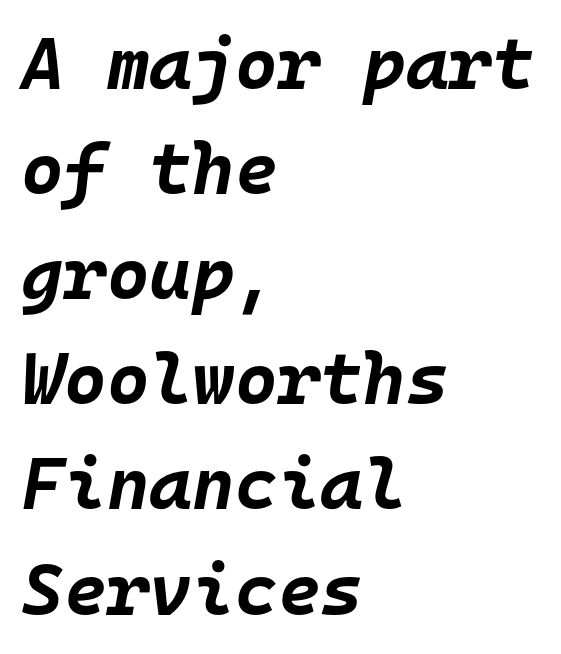
Q: Is the text bold? A: Yes.
Q: Is the text italic (slanted)? A: Yes, it leans right by about 10 degrees.
Q: Is the text underlined? A: No.
Q: How is the paragraph aligned? A: Left-aligned.
Q: Is the spacing between letters normal or unusually wide? A: Normal.
Q: Is the spacing between lines tight, normal or loose? A: Normal.
Q: Width (condensed, normal, or wide)? A: Normal.
Q: Stroke contrast? A: Low.
Q: x-height? A: Large.
Q: Monospaced? A: Yes.
